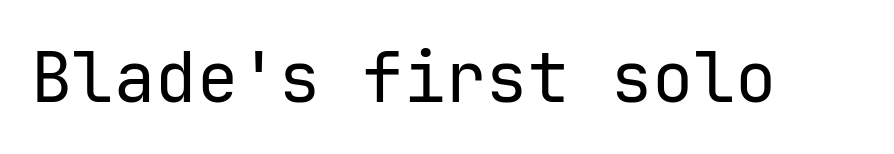
{"serif": "no", "italic": "no", "bold": "no", "weight": "regular", "width": "normal", "stroke_contrast": "low", "x_height": "medium", "monospaced": "yes", "underline": "no", "letter_spacing": "normal", "letter_spacing_em": 0.0, "glyph_px": 69}
